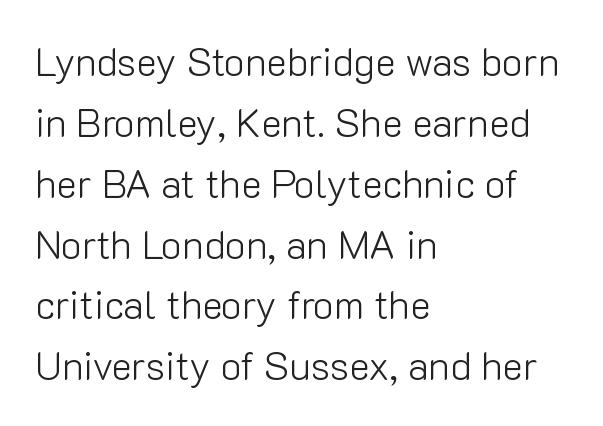
Font category for this specimen: sans-serif. Any mark beneath the type? The region is blank. Compared with a typical body face, this is equally light or lighter still. Each letter keeps its own natural width here, so spacing adapts to shape.
